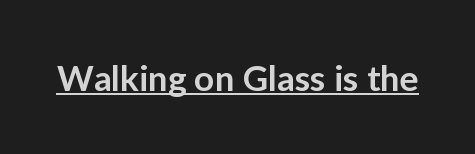
The image shows 35 px semibold sans-serif type, upright; set normal letter spacing, underlined; low stroke contrast and a medium x-height.
